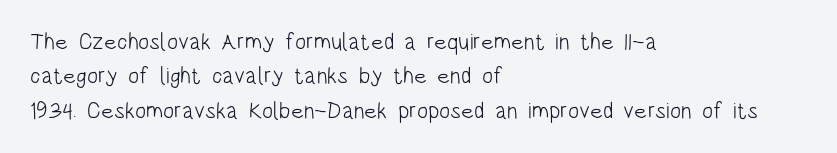
Q: Is the text bold? A: No.
Q: Is the text italic (slanted)? A: No, it is upright.
Q: Is the text underlined? A: No.
Q: How is the paragraph aligned? A: Left-aligned.
Q: Is the spacing between letters normal or unusually wide? A: Normal.
Q: Is the spacing between lines tight, normal or loose? A: Normal.
